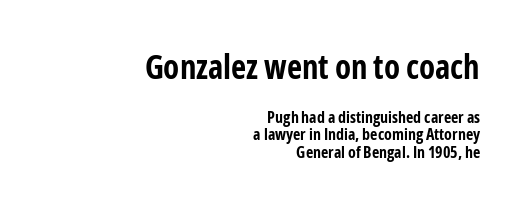
Spacing verdict: proportional, widths tailored to each character. There is no visible air inserted between adjacent glyphs. Does the weight exceed regular? Yes, all the way to bold. Stroke terminals: plain, sans-serif. The type sits square on the baseline with zero lean.
